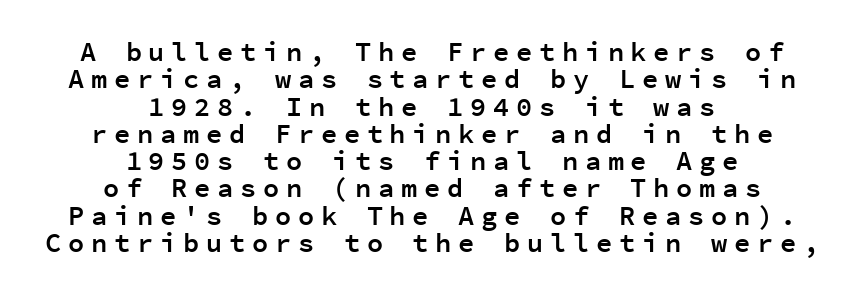
The image shows 27 px text type, upright; set centered, tight line spacing (1.01x), unusually wide letter spacing (+0.25 em), not underlined.
